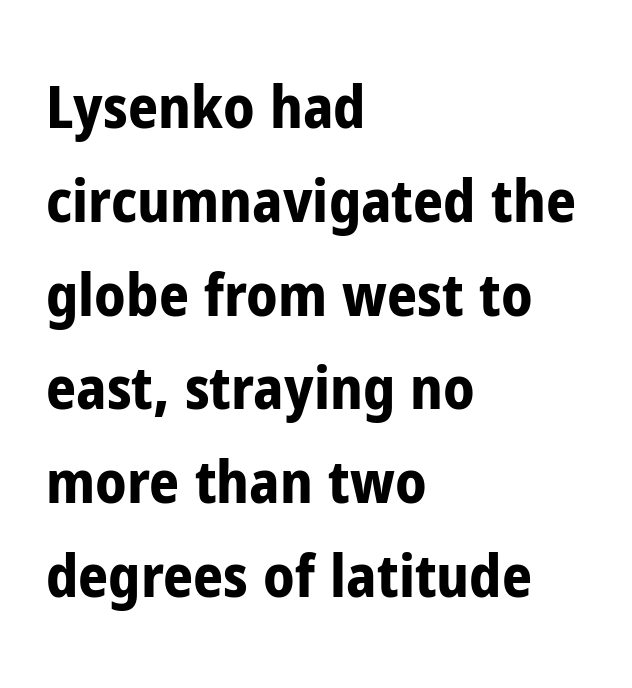
{"serif": "no", "italic": "no", "bold": "yes", "weight": "bold", "width": "condensed", "stroke_contrast": "low", "x_height": "medium", "monospaced": "no", "underline": "no", "align": "left", "line_spacing": "normal", "line_spacing_ratio": 1.59, "letter_spacing": "normal", "letter_spacing_em": 0.0, "glyph_px": 59}
